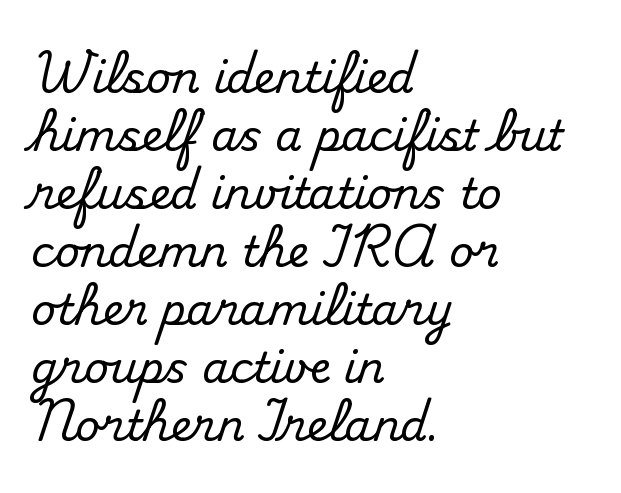
The image shows 43 px serif type; set left-aligned, normal line spacing (1.35x), normal letter spacing, not underlined; medium stroke contrast and a small x-height.
